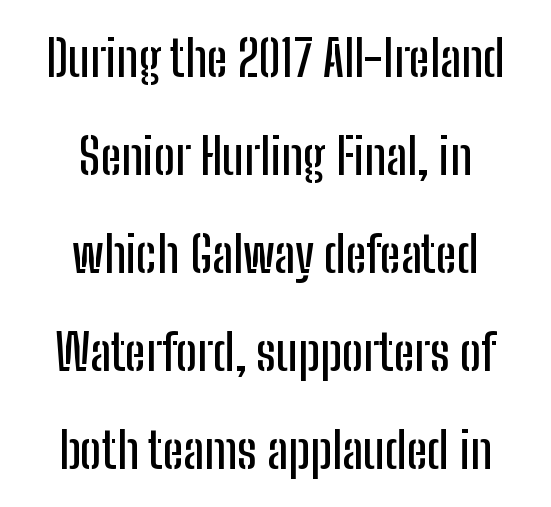
{"serif": "no", "italic": "no", "width": "condensed", "stroke_contrast": "low", "x_height": "medium", "monospaced": "no", "underline": "no", "align": "center", "line_spacing": "loose", "line_spacing_ratio": 1.96, "letter_spacing": "normal", "letter_spacing_em": 0.0, "glyph_px": 50}
